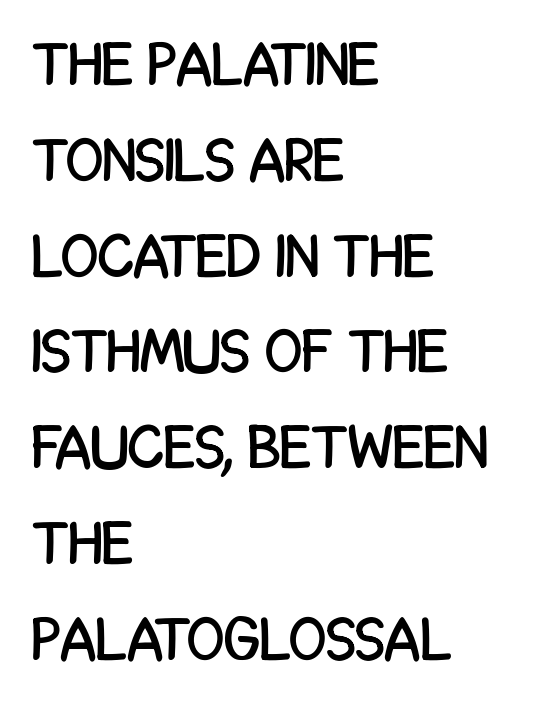
The image shows 61 px condensed sans-serif type, upright; set left-aligned, normal line spacing (1.57x), normal letter spacing, not underlined; low stroke contrast and a large x-height.
